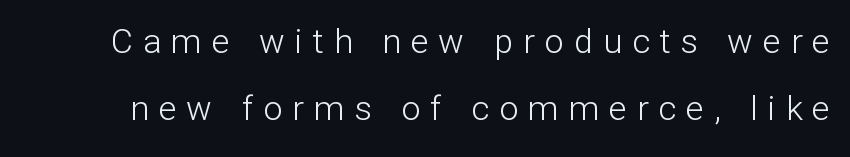
Has an underline been added? It has not. Stems and bowls with no extra thickness — not bold. Spacing between characters has been opened up far beyond the box default. The line-height multiplier appears high, well above default. You can tell it's not italic because the verticals are truly vertical. I'd call this a sans setting — the letters go barefoot.
